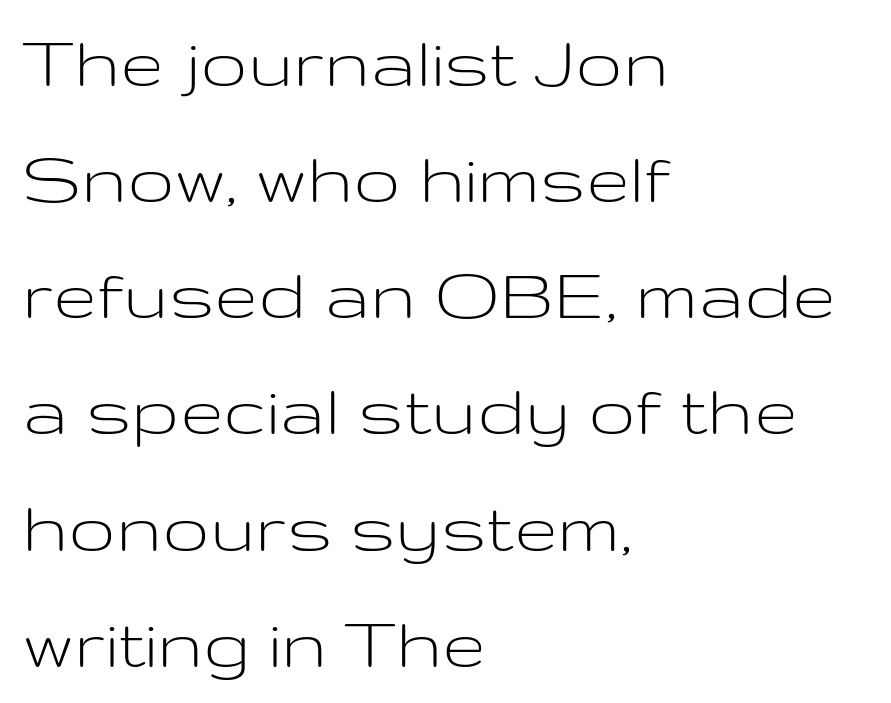
Does the lettering tilt? It doesn't — this is upright. Vertical stems look standard width or narrower in stroke. Glyph-to-glyph distance matches everyday printed text. The space between consecutive lines is moderate. In CSS terms this would be text-align: left.
